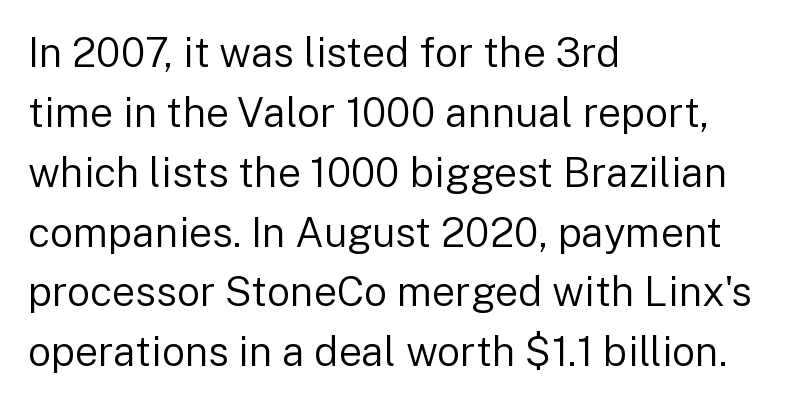
In terms of leading, this rendering sits right in the middle. Every stem runs plumb, perpendicular to the baseline. Underline: absent. The typeface has the unassuming heft of standard copy or less.
